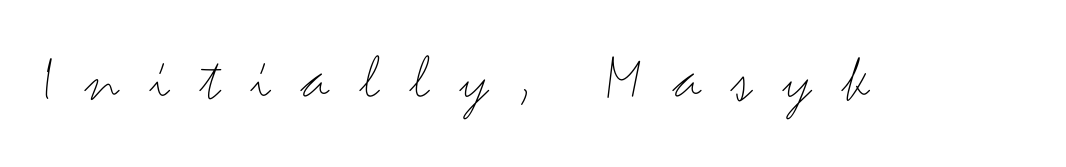
The type is letterspaced generously, with wide tracking. The passage shown is typeset with a sans-serif family. You could not count columns in this text — the font is proportionally spaced. No word sits above an underline.
